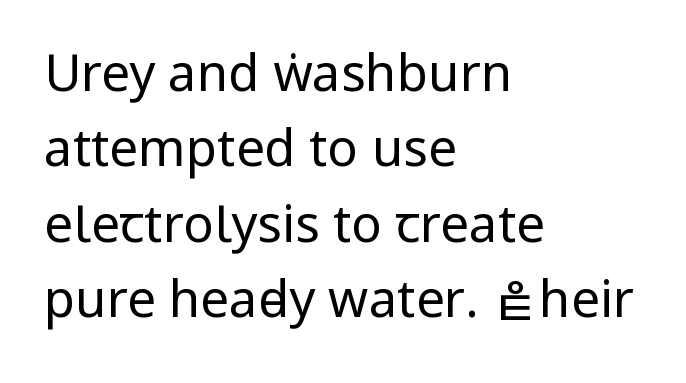
Q: Is the text bold? A: No.
Q: Is the text italic (slanted)? A: No, it is upright.
Q: Is the typeface a serif or a sans-serif typeface? A: Sans-serif.
Q: Is the text underlined? A: No.
Q: How is the paragraph aligned? A: Left-aligned.
Q: Is the spacing between letters normal or unusually wide? A: Normal.
Q: Is the spacing between lines tight, normal or loose? A: Normal.
Q: Width (condensed, normal, or wide)? A: Condensed.
Q: Stroke contrast? A: Low.
